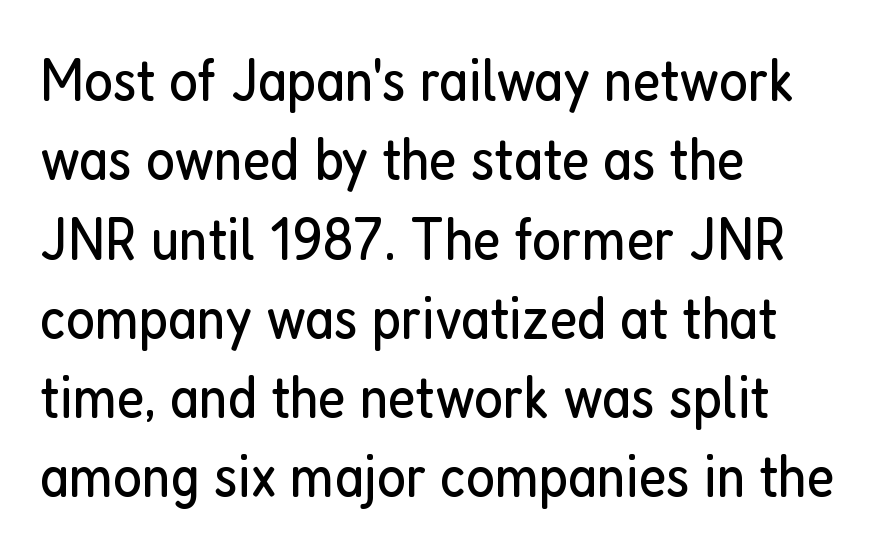
The image shows 61 px regular-weight, condensed sans-serif type, upright; set left-aligned, normal line spacing (1.3x), normal letter spacing, not underlined; low stroke contrast and a medium x-height.
